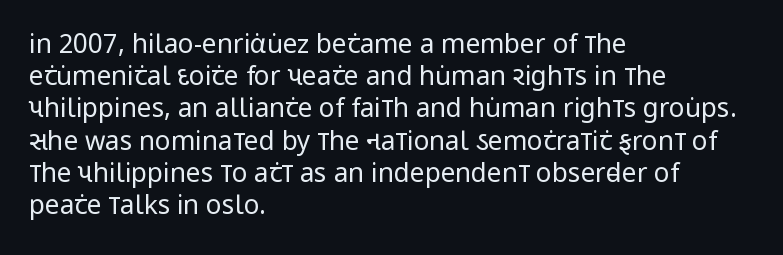
No letter is thick-stroked: the sample isn't bold. The lettering stays uniformly vertical, giving the passage a roman look. This sample uses plain, unmodified letter spacing. These lines stack with their left ends in a neat column. The gap between lines stays unmarked.
